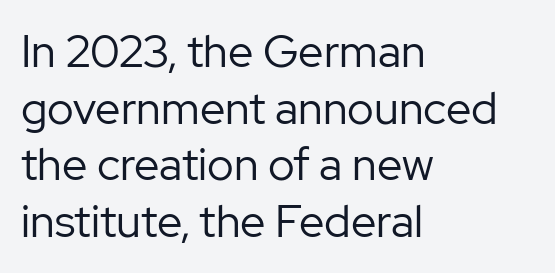
A typesetter would call this zero additional tracking. The rag falls on the right side of this text block. The typesetting does not lean heavy: it is not bold. Has an underline been added? It has not.
